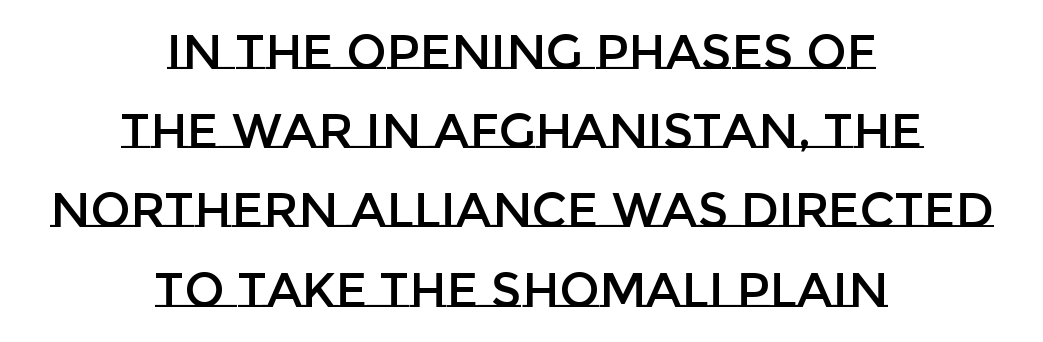
Q: Is the text italic (slanted)? A: No, it is upright.
Q: Is the text underlined? A: No.
Q: How is the paragraph aligned? A: Centered.
Q: Is the spacing between letters normal or unusually wide? A: Normal.
Q: Is the spacing between lines tight, normal or loose? A: Normal.
Q: Width (condensed, normal, or wide)? A: Normal.
Q: Stroke contrast? A: Low.
Q: x-height? A: Large.
Q: Monospaced? A: No.
